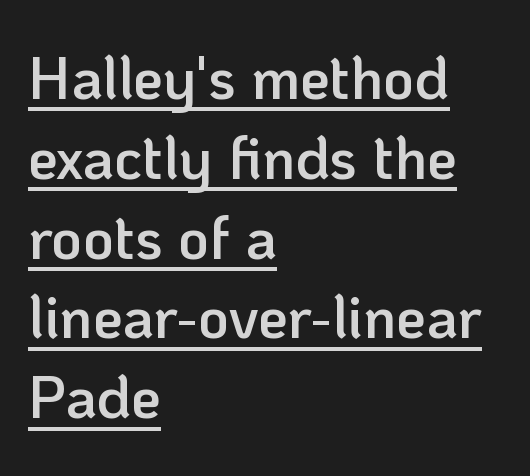
{"serif": "no", "italic": "no", "bold": "semi", "weight": "semibold", "width": "normal", "stroke_contrast": "low", "x_height": "medium", "monospaced": "no", "underline": "yes", "align": "left", "line_spacing": "normal", "line_spacing_ratio": 1.33, "letter_spacing": "normal", "letter_spacing_em": 0.0, "glyph_px": 60}
